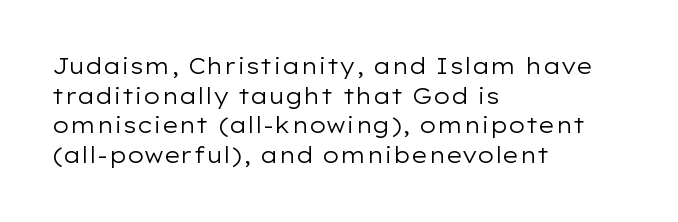
{"italic": "no", "bold": "no", "underline": "no", "align": "left", "line_spacing": "normal", "line_spacing_ratio": 1.35, "letter_spacing": "normal", "letter_spacing_em": 0.0, "glyph_px": 22}
